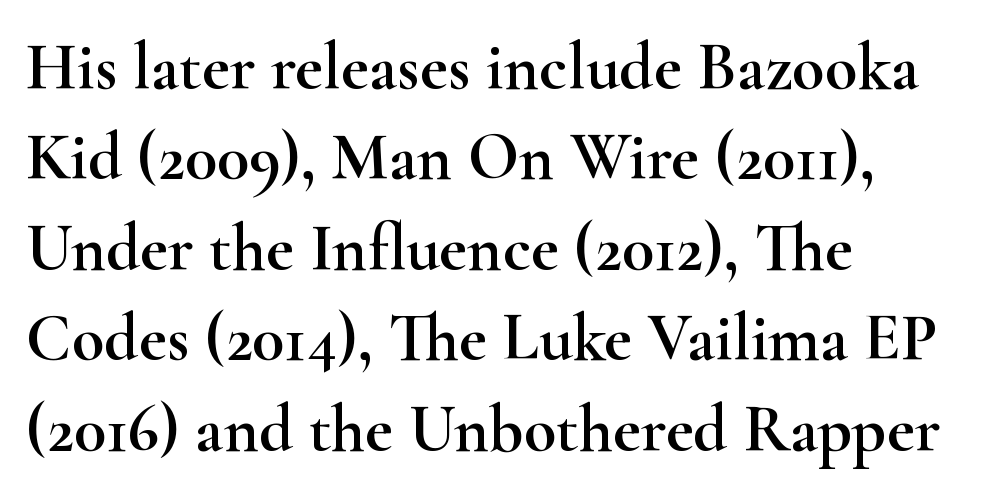
Q: Is the text italic (slanted)? A: No, it is upright.
Q: Is the typeface a serif or a sans-serif typeface? A: Serif.
Q: Is the text underlined? A: No.
Q: How is the paragraph aligned? A: Left-aligned.
Q: Is the spacing between letters normal or unusually wide? A: Normal.
Q: Is the spacing between lines tight, normal or loose? A: Normal.
Q: Width (condensed, normal, or wide)? A: Wide.
Q: Stroke contrast? A: High.
Q: x-height? A: Small.
Q: Monospaced? A: No.
